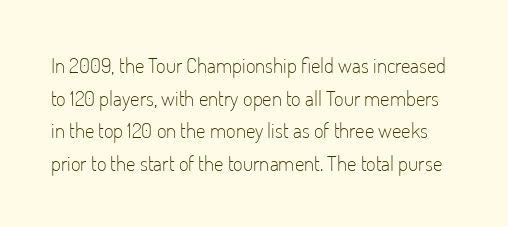
Q: Is the text bold? A: No.
Q: Is the text italic (slanted)? A: No, it is upright.
Q: Is the text underlined? A: No.
Q: Is the spacing between letters normal or unusually wide? A: Normal.
Q: Is the spacing between lines tight, normal or loose? A: Normal.
